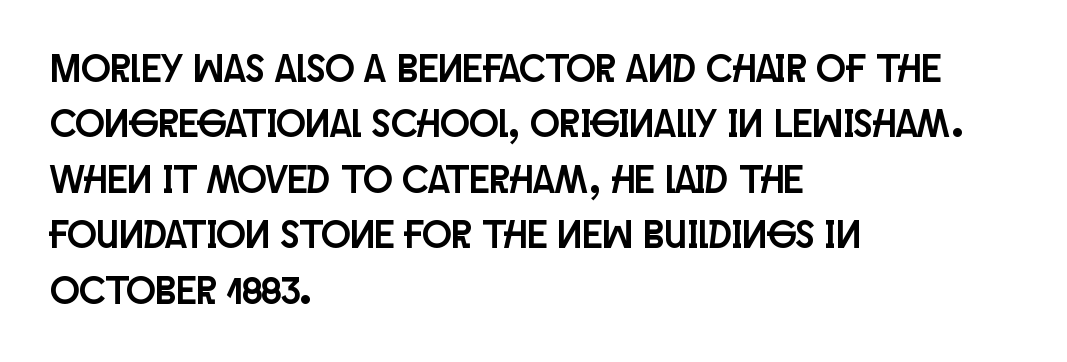
Q: Is the text italic (slanted)? A: No, it is upright.
Q: Is the typeface a serif or a sans-serif typeface? A: Sans-serif.
Q: Is the text underlined? A: No.
Q: How is the paragraph aligned? A: Left-aligned.
Q: Is the spacing between letters normal or unusually wide? A: Normal.
Q: Is the spacing between lines tight, normal or loose? A: Normal.
Q: Width (condensed, normal, or wide)? A: Condensed.
Q: Stroke contrast? A: Low.
Q: x-height? A: Large.
Q: Monospaced? A: No.
